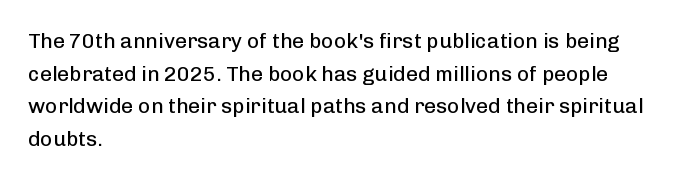
The image shows 21 px text type, upright; set left-aligned, normal line spacing (1.55x), normal letter spacing, not underlined.
